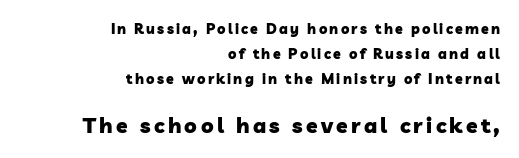
Q: Is the text bold? A: Yes.
Q: Is the text underlined? A: No.
Q: How is the paragraph aligned? A: Right-aligned.
Q: Which block of text is set in a larger size, the first (top) or the second (bottom)? A: The second (bottom) one.
